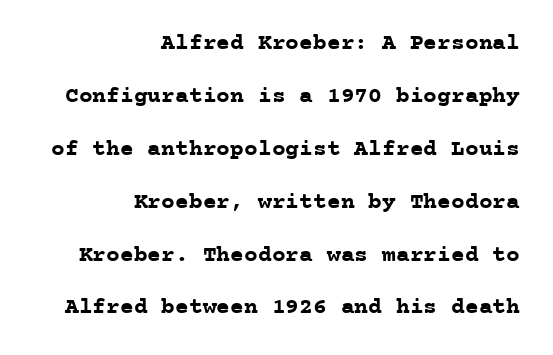
No word sits above an underline. The specimen reads as upright at a glance. Students, note that the glyphs here touch the page at normal intervals. The typesetting leans heavy: a genuine bold.
